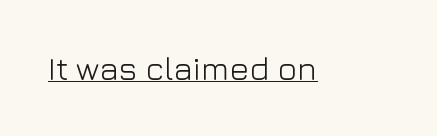
{"serif": "no", "italic": "no", "bold": "no", "weight": "light", "width": "normal", "stroke_contrast": "low", "x_height": "medium", "monospaced": "no", "underline": "yes", "letter_spacing": "normal", "letter_spacing_em": 0.0, "glyph_px": 33}
